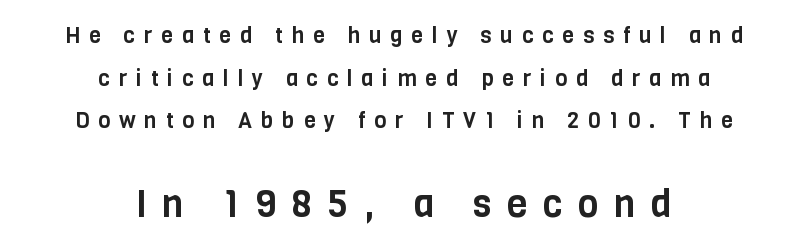
Check under the words: just untouched page. What's the leading like? Stretched, with rows far apart. The more generous point size was reserved for the lower chunk. The passage shown is typed in a proportional face where columns would drift. Nope, no serifs anywhere on these letters. Quick note: not italic, upright.
